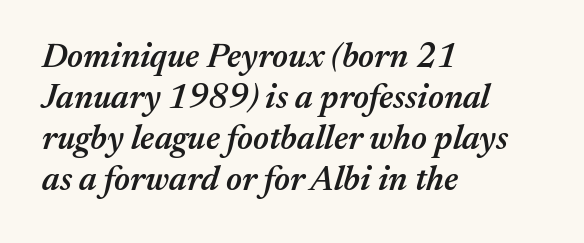
The image shows 34 px semibold type, italic (leaning right); set left-aligned, line spacing 1.21x, normal letter spacing, not underlined; medium stroke contrast and a medium x-height.
